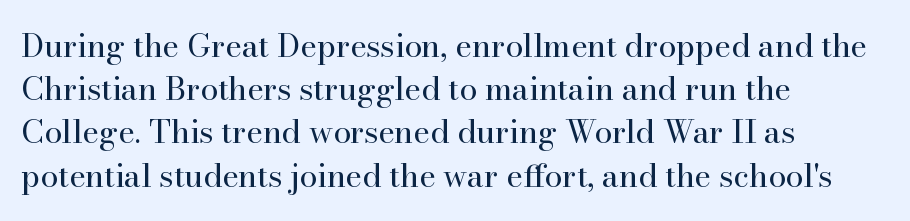
{"serif": "yes", "italic": "no", "bold": "no", "weight": "regular", "width": "normal", "stroke_contrast": "high", "x_height": "small", "monospaced": "no", "underline": "no", "align": "left", "line_spacing": "normal", "line_spacing_ratio": 1.35, "letter_spacing": "normal", "letter_spacing_em": 0.0, "glyph_px": 32}
